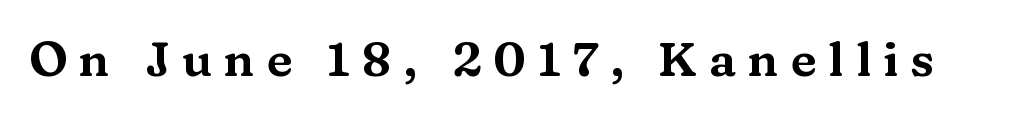
Q: Is the text italic (slanted)? A: No, it is upright.
Q: Is the typeface a serif or a sans-serif typeface? A: Serif.
Q: Is the text underlined? A: No.
Q: Is the spacing between letters normal or unusually wide? A: Unusually wide.
Q: Width (condensed, normal, or wide)? A: Wide.
Q: Stroke contrast? A: Medium.
Q: x-height? A: Medium.
Q: Monospaced? A: No.
